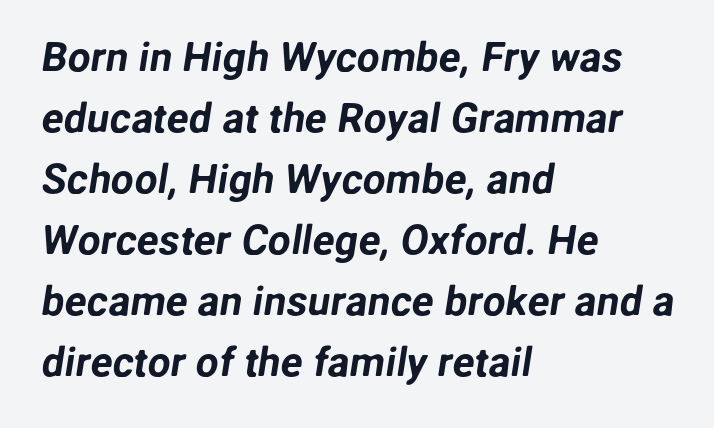
The image shows 41 px sans-serif type; set left-aligned, normal line spacing (1.49x), normal letter spacing, not underlined; low stroke contrast and a medium x-height.
